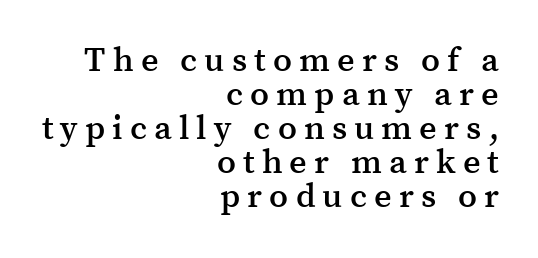
This is the in-between weight designers call semibold or demi. Clear beneath every line of the passage. Tall strokes in this sample are plumb rather than angled. This sample has the flowing, uneven cadence of proportional lettering. Leading is clearly below the norm, producing a dense column.
